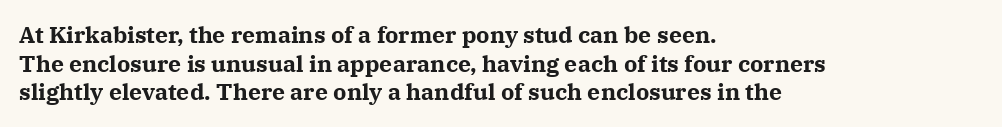
In CSS terms this would be text-align: left. On the weight axis this lands at bold, roughly 700. No word sits above an underline. Regarding leading, the lines here are spaced in the standard way. Quick note: not italic, upright. Glyph-to-glyph distance matches everyday printed text.
